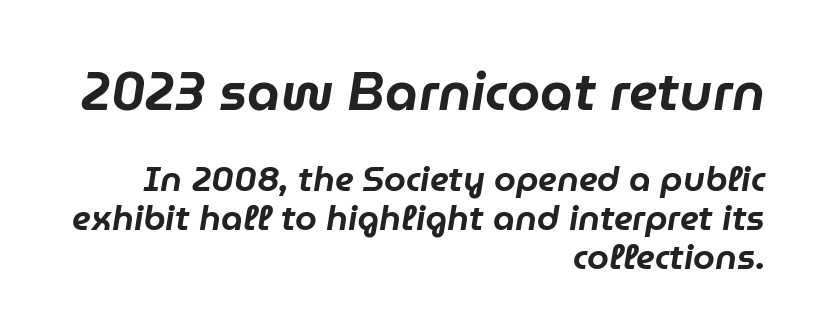
Designer's note — italics engaged. Lines of text with bare space underneath. The setting favours the right margin, as signatures and pull-quotes sometimes do. Students, observe: this is what under-led, compact text looks like. Is the letter spacing exaggerated? No — it looks like the ordinary default. Is the lower block the larger one? No — the upper block carries the bigger type.
